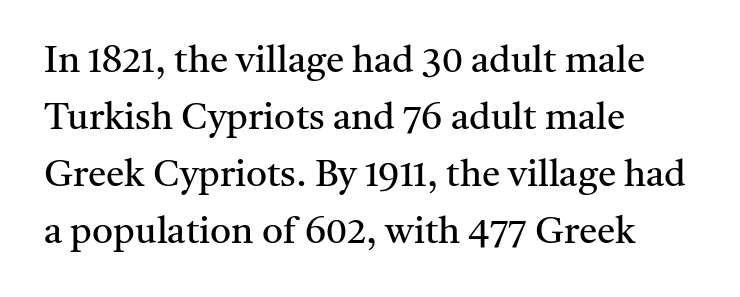
Q: Is the text bold? A: No.
Q: Is the text italic (slanted)? A: No, it is upright.
Q: Is the typeface a serif or a sans-serif typeface? A: Serif.
Q: Is the text underlined? A: No.
Q: How is the paragraph aligned? A: Left-aligned.
Q: Is the spacing between letters normal or unusually wide? A: Normal.
Q: Is the spacing between lines tight, normal or loose? A: Normal.
Q: Width (condensed, normal, or wide)? A: Normal.
Q: Stroke contrast? A: Medium.
Q: x-height? A: Medium.
Q: Monospaced? A: No.
